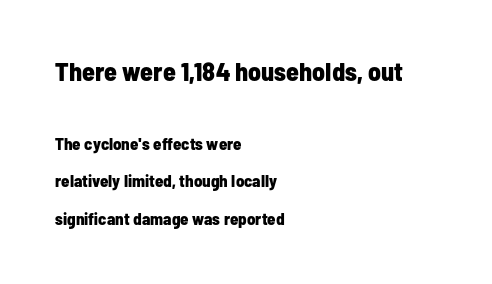
Check the space under the baseline: it is left empty. The face used here has the dense, thick strokes of a bold. A student would call this left alignment; a typographer would say flush left, rag right. The axis of the letterforms is exactly vertical. Compare the two chunks: the upper has the greater cap height.
